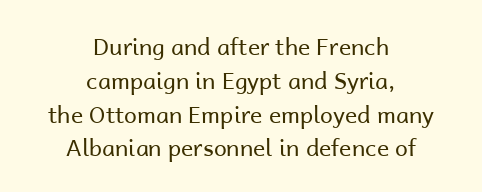
{"italic": "no", "bold": "no", "underline": "no", "align": "center", "line_spacing": "normal", "line_spacing_ratio": 1.47, "letter_spacing": "normal", "letter_spacing_em": 0.0, "glyph_px": 23}
